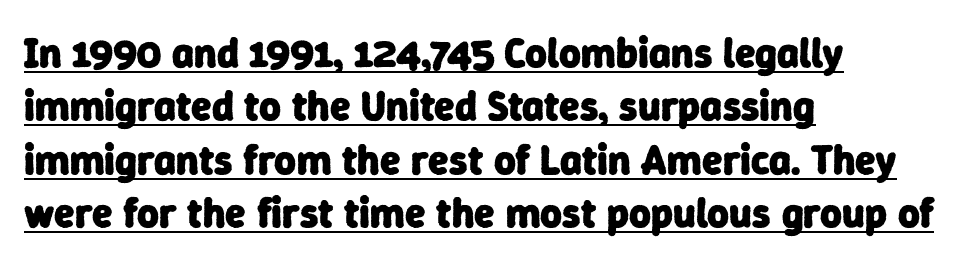
The rows are spaced the way most documents space them. These words are printed bold, with thick strokes throughout. The face used here is proportionally spaced, like ordinary book or web type. Inter-character spacing is left at the font's built-in metrics. Check where the strokes stop: nothing finishes them off — pure sans.
